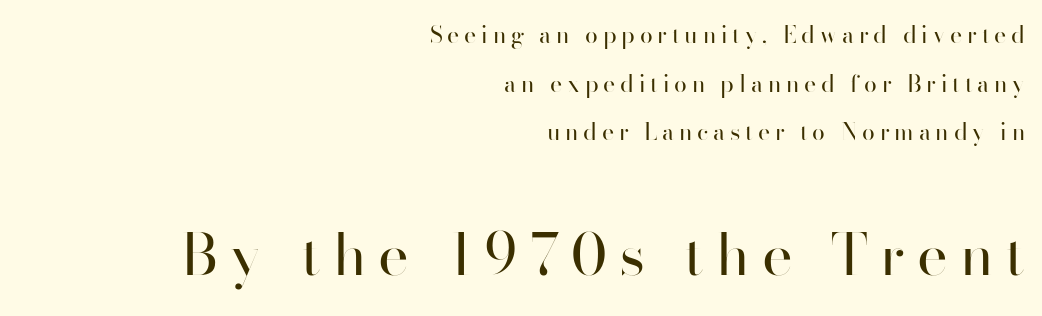
Q: Is the text bold? A: No.
Q: Is the text italic (slanted)? A: No, it is upright.
Q: Is the typeface a serif or a sans-serif typeface? A: Sans-serif.
Q: Is the text underlined? A: No.
Q: How is the paragraph aligned? A: Right-aligned.
Q: Is the spacing between letters normal or unusually wide? A: Unusually wide.
Q: Is the spacing between lines tight, normal or loose? A: Loose.
Q: Which block of text is set in a larger size, the first (top) or the second (bottom)? A: The second (bottom) one.
Q: Width (condensed, normal, or wide)? A: Normal.
Q: Stroke contrast? A: High.
Q: x-height? A: Small.
Q: Monospaced? A: No.
